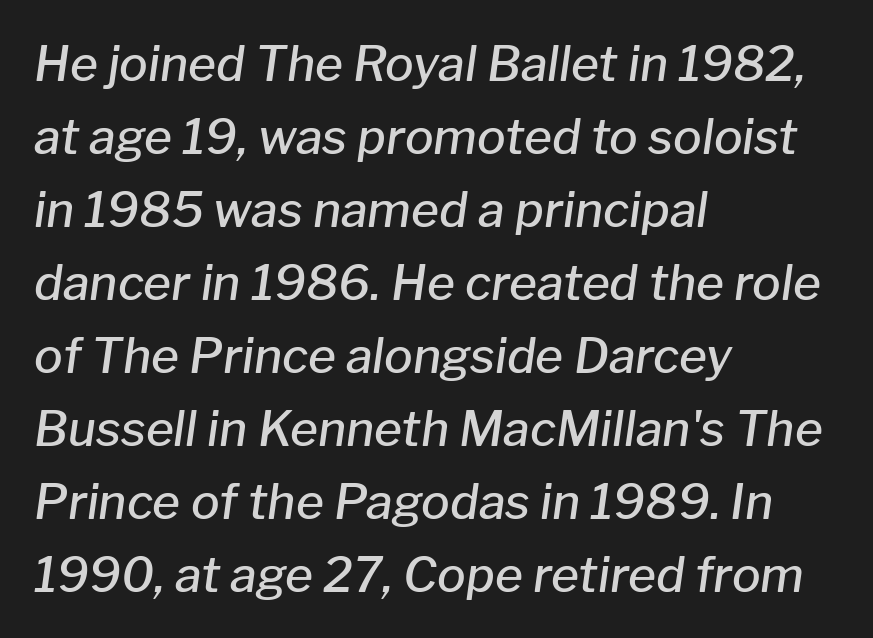
The typography opts for an oblique posture over an upright one. Does the weight exceed regular? Yes, but only to semibold. These lines stack with their left ends in a neat column. The space directly below the letters is spotless. The line texture is even and compact thanks to regular tracking. Spacing verdict: proportional, widths tailored to each character.
